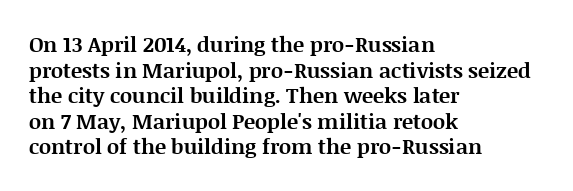
Is there any slant? The stems are plumb. The zone under the glyphs is completely vacant. Caption: bold face, heavy strokes. Each word holds together tightly as a unit, with standard inter-letter gaps. Does the copy run flush right? No — it runs flush left.
